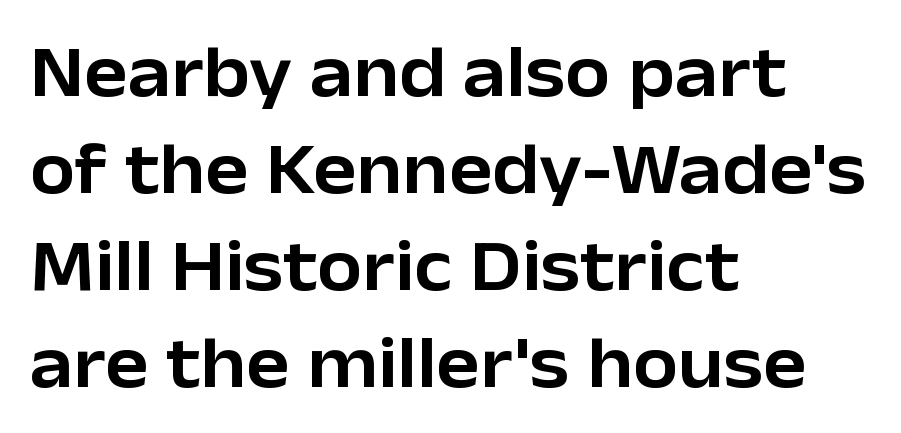
{"serif": "no", "italic": "no", "width": "normal", "stroke_contrast": "low", "x_height": "medium", "monospaced": "no", "underline": "no", "align": "left", "line_spacing": "normal", "line_spacing_ratio": 1.33, "letter_spacing": "normal", "letter_spacing_em": 0.0, "glyph_px": 73}
